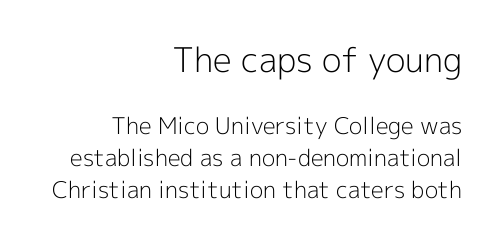
The image shows 34 px light sans-serif type, upright; set right-aligned, normal line spacing (1.38x), normal letter spacing, not underlined; the first (top) block is 1.48x larger; a medium x-height.
